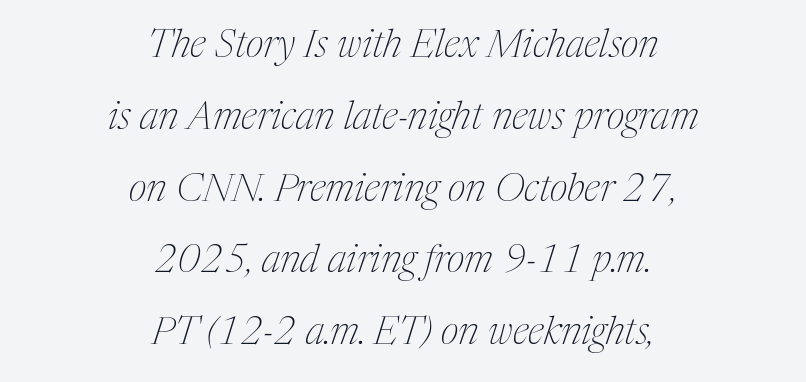
The area under the type is left untouched. Reading down the block, each line starts at a different indent, mirrored at its end. Look at the tracking — it's just the regular setting, nothing added. The strokes carry an ordinary text weight at most.
